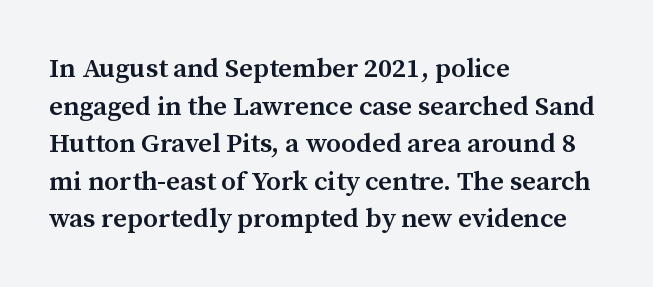
{"italic": "no", "bold": "semi", "underline": "no", "align": "left", "line_spacing": "normal", "line_spacing_ratio": 1.39, "letter_spacing": "normal", "letter_spacing_em": 0.0, "glyph_px": 27}
